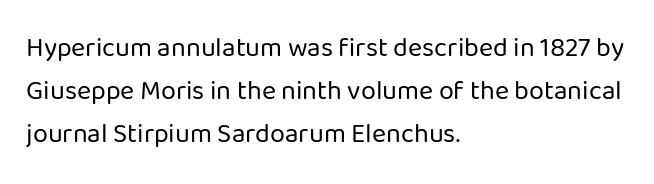
Q: Is the text bold? A: No.
Q: Is the text italic (slanted)? A: No, it is upright.
Q: Is the text underlined? A: No.
Q: How is the paragraph aligned? A: Left-aligned.
Q: Is the spacing between letters normal or unusually wide? A: Normal.
Q: Is the spacing between lines tight, normal or loose? A: Normal.
